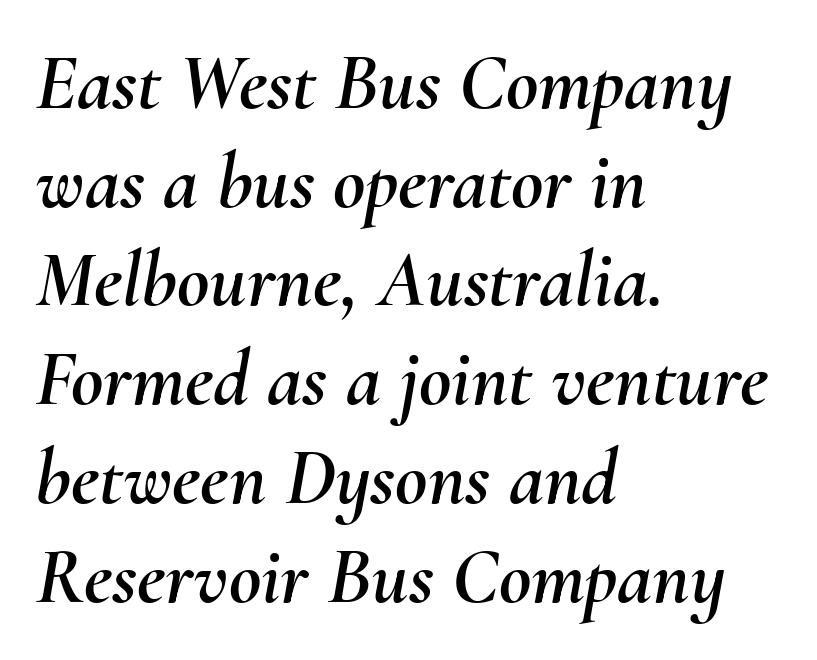
The image shows 79 px text type, italic (leaning right); set left-aligned, normal line spacing (1.25x), normal letter spacing, not underlined; medium stroke contrast and a small x-height.
